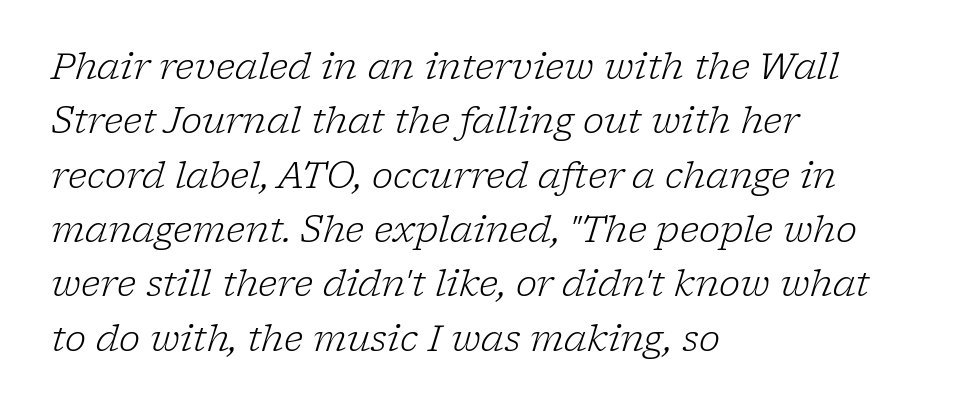
The image shows 36 px light serif type, italic (leaning right); set left-aligned, normal line spacing (1.51x), normal letter spacing, not underlined; low stroke contrast and a medium x-height.
